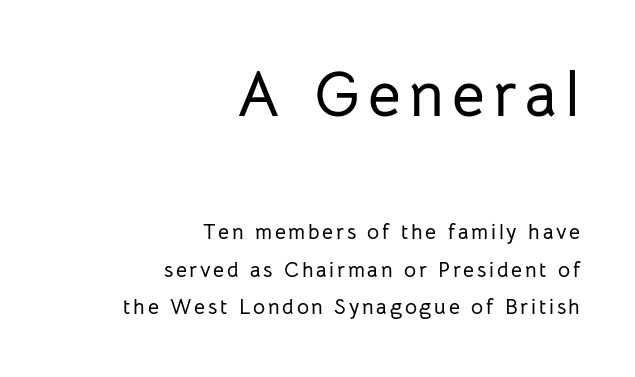
The letters in the upper block stand taller than those in the block below. Quick note: not italic, upright. The lines are quadded right. Spacing verdict: proportional, widths tailored to each character. A clean baseline with only descenders dipping below it.
